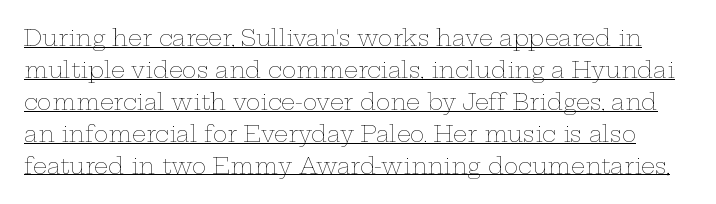
The image shows 22 px text type, upright; set normal line spacing (1.45x), normal letter spacing, underlined.
